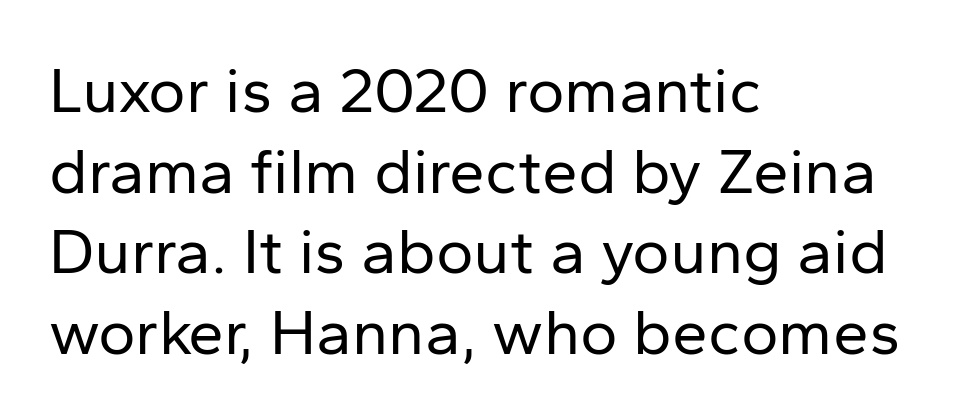
{"serif": "no", "italic": "no", "bold": "no", "weight": "regular", "width": "normal", "stroke_contrast": "low", "x_height": "medium", "monospaced": "no", "underline": "no", "align": "left", "line_spacing": "normal", "line_spacing_ratio": 1.26, "letter_spacing": "normal", "letter_spacing_em": 0.0, "glyph_px": 64}
